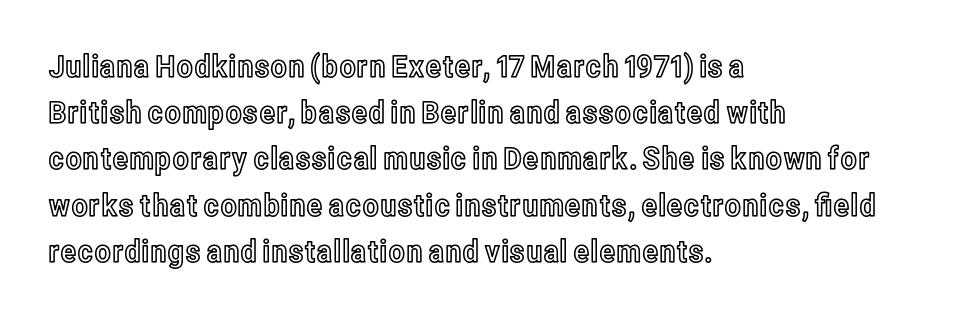
Q: Is the text italic (slanted)? A: No, it is upright.
Q: Is the text underlined? A: No.
Q: How is the paragraph aligned? A: Left-aligned.
Q: Is the spacing between letters normal or unusually wide? A: Normal.
Q: Is the spacing between lines tight, normal or loose? A: Normal.
Q: Width (condensed, normal, or wide)? A: Condensed.
Q: x-height? A: Medium.
Q: Monospaced? A: No.
